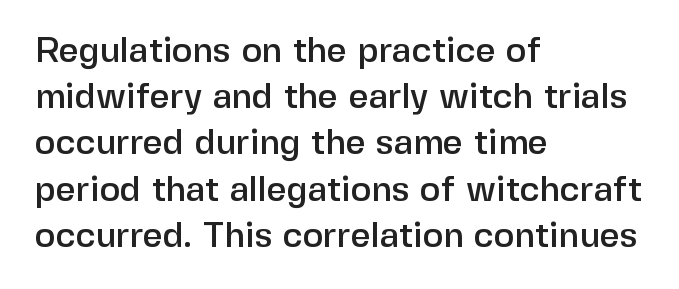
Q: Is the text italic (slanted)? A: No, it is upright.
Q: Is the typeface a serif or a sans-serif typeface? A: Sans-serif.
Q: Is the text underlined? A: No.
Q: How is the paragraph aligned? A: Left-aligned.
Q: Is the spacing between letters normal or unusually wide? A: Normal.
Q: Is the spacing between lines tight, normal or loose? A: Normal.
Q: Width (condensed, normal, or wide)? A: Normal.
Q: Stroke contrast? A: Low.
Q: x-height? A: Medium.
Q: Monospaced? A: No.
